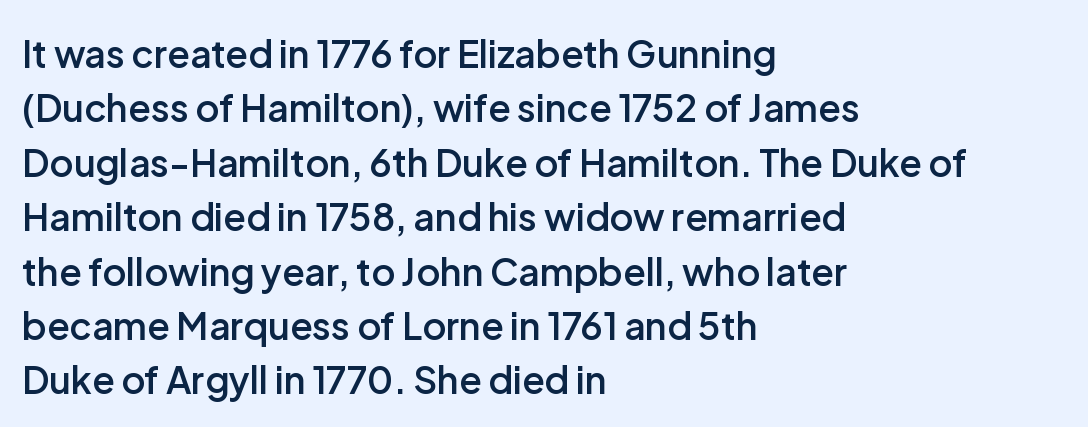
{"serif": "no", "italic": "no", "bold": "semi", "weight": "semibold", "width": "normal", "stroke_contrast": "low", "x_height": "medium", "monospaced": "no", "underline": "no", "align": "left", "line_spacing": "normal", "line_spacing_ratio": 1.47, "letter_spacing": "normal", "letter_spacing_em": 0.0, "glyph_px": 37}
